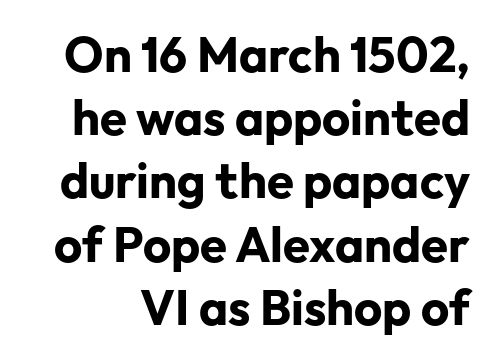
Note the varied advance widths — an 'i' is clearly narrower than an 'm'. What stands out about the letter spacing? Nothing — it is the standard amount. Underline: absent. Posture: upright roman. The vertical gap from one line to the next is medium. What weight is shown? A full bold with thick strokes.
